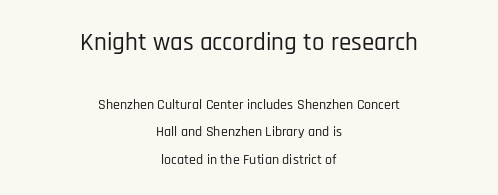
The image shows 25 px text type, upright; set centered, loose line spacing (1.96x), normal letter spacing, not underlined; the first (top) block is 1.79x larger.
